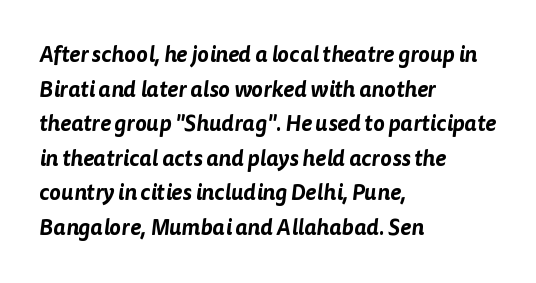
{"underline": "no", "align": "left", "line_spacing": "normal", "line_spacing_ratio": 1.57, "letter_spacing": "normal", "letter_spacing_em": 0.0, "glyph_px": 22}
